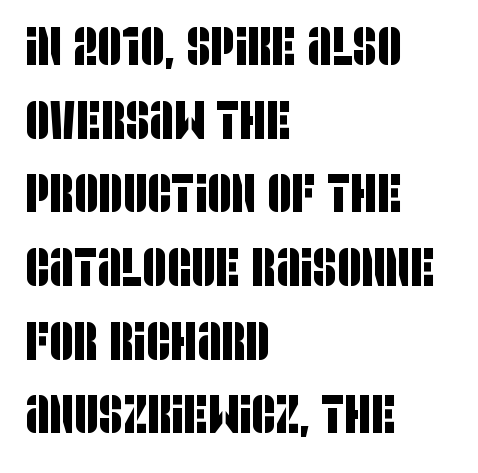
The image shows 53 px condensed sans-serif type; set left-aligned, normal line spacing (1.39x), normal letter spacing, not underlined; low stroke contrast and a large x-height.
